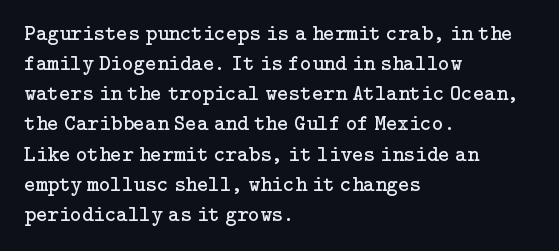
{"italic": "no", "bold": "no", "underline": "no", "align": "left", "line_spacing": "normal", "line_spacing_ratio": 1.37, "letter_spacing": "normal", "letter_spacing_em": 0.0, "glyph_px": 22}
